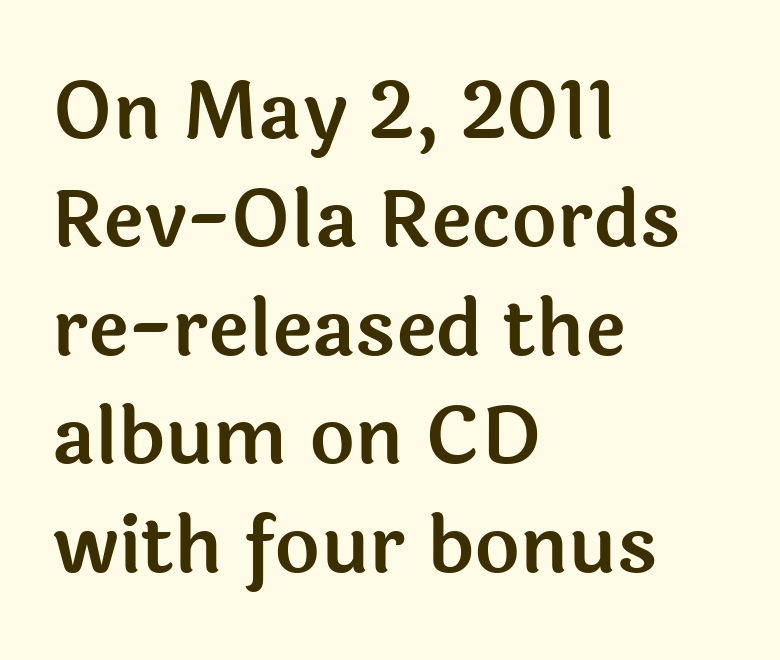
The line texture is even and compact thanks to regular tracking. The characters display no serif detailing; their extremities are plain. Anything drawn beneath the words? Only blank space. Summary of vertical rhythm: regular, with standard interline spacing. Designer's note — italics off, roman on. The lines are quadded left.
